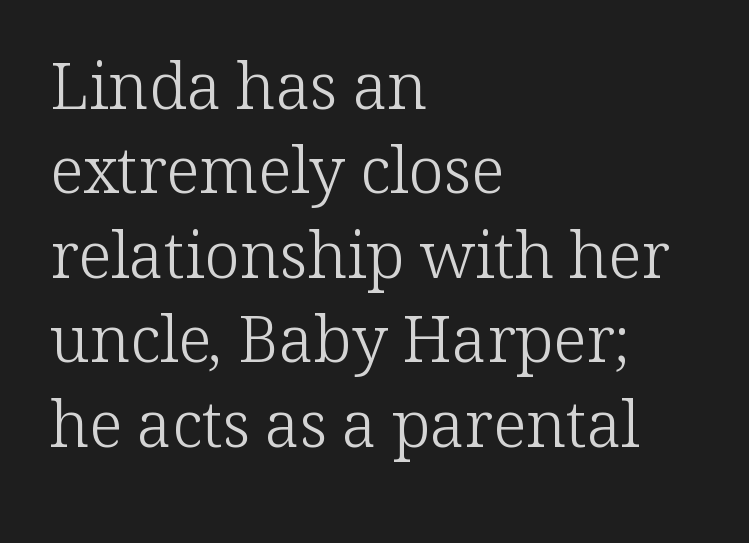
Q: Is the text bold? A: No.
Q: Is the text italic (slanted)? A: No, it is upright.
Q: Is the typeface a serif or a sans-serif typeface? A: Serif.
Q: Is the text underlined? A: No.
Q: How is the paragraph aligned? A: Left-aligned.
Q: Is the spacing between letters normal or unusually wide? A: Normal.
Q: Is the spacing between lines tight, normal or loose? A: Normal.
Q: Width (condensed, normal, or wide)? A: Normal.
Q: Stroke contrast? A: Low.
Q: x-height? A: Medium.
Q: Monospaced? A: No.
